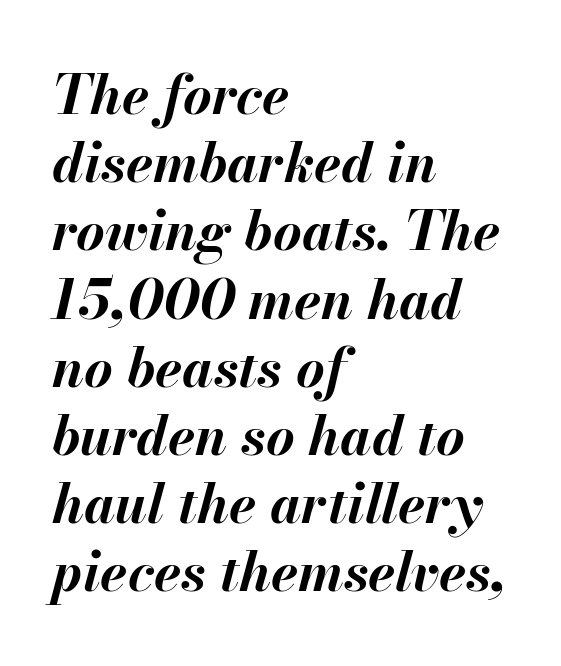
Q: Is the text bold? A: Yes.
Q: Is the text italic (slanted)? A: Yes, it leans right by about 13 degrees.
Q: Is the text underlined? A: No.
Q: How is the paragraph aligned? A: Left-aligned.
Q: Is the spacing between letters normal or unusually wide? A: Normal.
Q: Width (condensed, normal, or wide)? A: Normal.
Q: Stroke contrast? A: Medium.
Q: x-height? A: Small.
Q: Monospaced? A: No.
